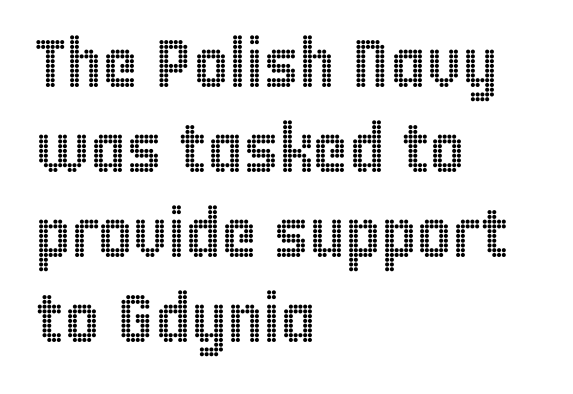
{"italic": "no", "width": "condensed", "x_height": "large", "monospaced": "no", "underline": "no", "align": "left", "line_spacing": "normal", "line_spacing_ratio": 1.25, "letter_spacing": "normal", "letter_spacing_em": 0.0, "glyph_px": 68}
